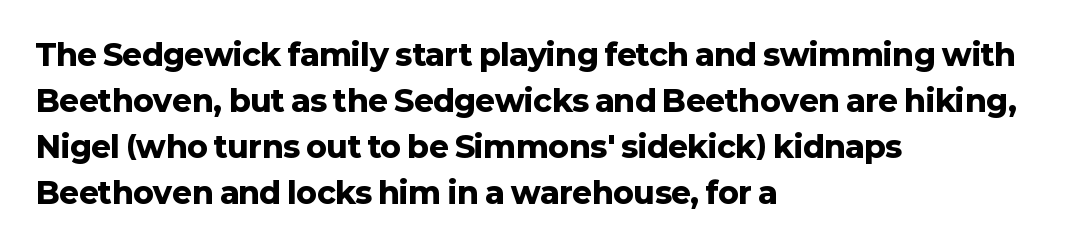
Q: Is the text bold? A: Yes.
Q: Is the text italic (slanted)? A: No, it is upright.
Q: Is the typeface a serif or a sans-serif typeface? A: Sans-serif.
Q: Is the text underlined? A: No.
Q: How is the paragraph aligned? A: Left-aligned.
Q: Is the spacing between letters normal or unusually wide? A: Normal.
Q: Is the spacing between lines tight, normal or loose? A: Normal.
Q: Width (condensed, normal, or wide)? A: Normal.
Q: Stroke contrast? A: Low.
Q: x-height? A: Medium.
Q: Monospaced? A: No.
